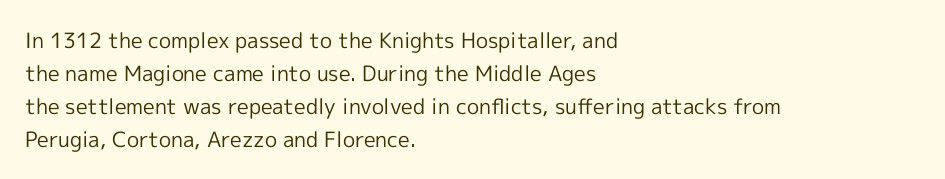
The image shows 21 px text type, upright; set left-aligned, normal line spacing (1.57x), normal letter spacing, not underlined.
